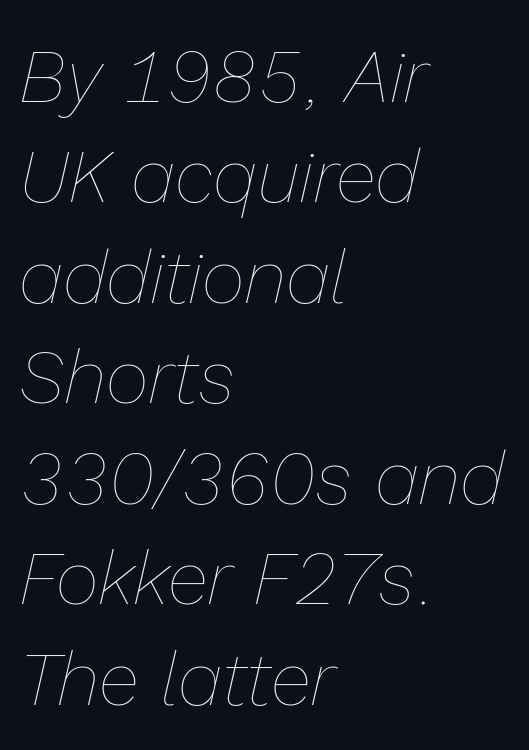
{"italic": "yes", "lean": "right", "slant_degrees": 13, "bold": "no", "weight": "thin", "width": "normal", "stroke_contrast": "low", "x_height": "medium", "monospaced": "no", "underline": "no", "align": "left", "line_spacing": "normal", "line_spacing_ratio": 1.34, "letter_spacing": "normal", "letter_spacing_em": 0.0, "glyph_px": 75}
